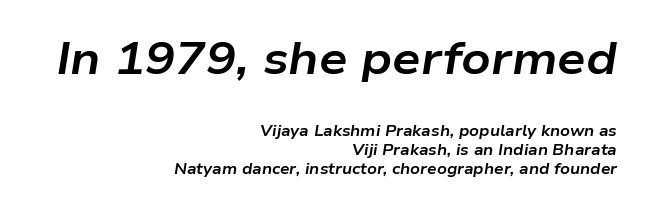
The image shows 45 px bold, wide type, italic (leaning right); set right-aligned, normal line spacing (1.25x), normal letter spacing, not underlined; the first (top) block is 3.0x larger; low stroke contrast and a medium x-height.
